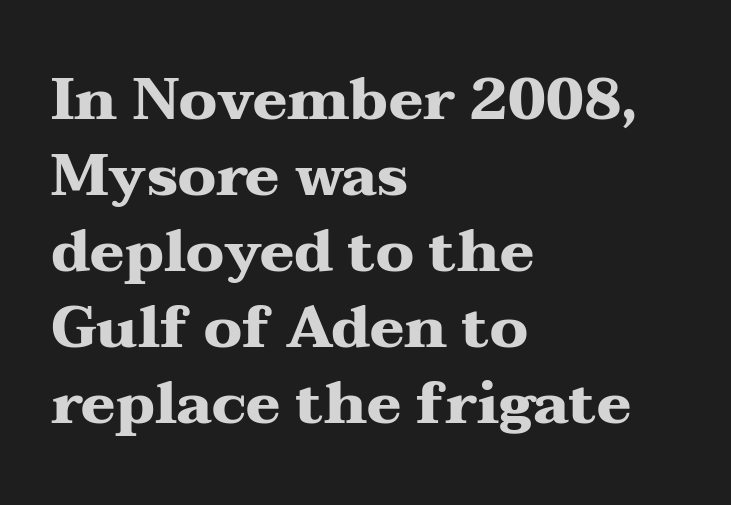
The face used here is rendered with its standard letterfit. Check under the words: just untouched page. This is the regular roman posture of the typeface. The passage shown is typeset with a serif family. Summary of vertical rhythm: regular, with standard interline spacing.
